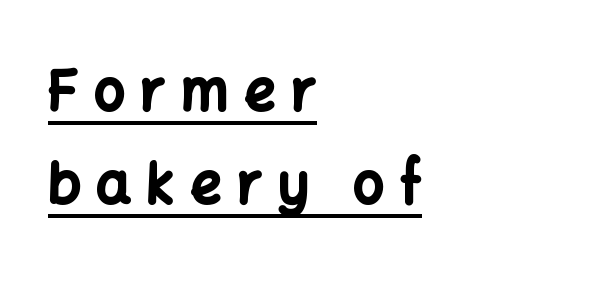
Q: Is the text bold? A: Yes.
Q: Is the text italic (slanted)? A: No, it is upright.
Q: Is the typeface a serif or a sans-serif typeface? A: Sans-serif.
Q: Is the text underlined? A: Yes.
Q: How is the paragraph aligned? A: Left-aligned.
Q: Is the spacing between letters normal or unusually wide? A: Unusually wide.
Q: Is the spacing between lines tight, normal or loose? A: Normal.
Q: Width (condensed, normal, or wide)? A: Normal.
Q: Stroke contrast? A: Low.
Q: x-height? A: Medium.
Q: Monospaced? A: No.
